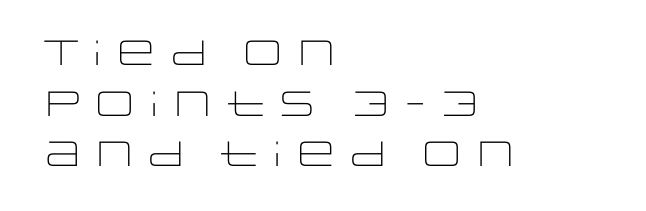
{"serif": "no", "italic": "no", "bold": "no", "weight": "light", "width": "wide", "stroke_contrast": "low", "x_height": "large", "monospaced": "no", "underline": "no", "align": "left", "line_spacing": "normal", "line_spacing_ratio": 1.45, "letter_spacing": "normal", "letter_spacing_em": 0.0, "glyph_px": 35}
